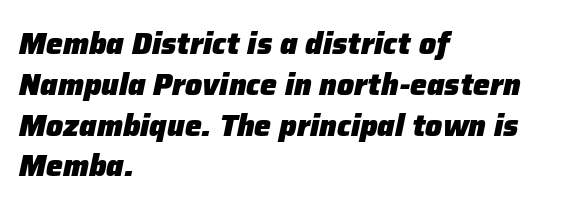
Q: Is the text bold? A: Yes.
Q: Is the text italic (slanted)? A: Yes, it leans right by about 12 degrees.
Q: Is the text underlined? A: No.
Q: How is the paragraph aligned? A: Left-aligned.
Q: Is the spacing between letters normal or unusually wide? A: Normal.
Q: Is the spacing between lines tight, normal or loose? A: Normal.
Q: Width (condensed, normal, or wide)? A: Normal.
Q: Stroke contrast? A: Low.
Q: x-height? A: Medium.
Q: Monospaced? A: No.
